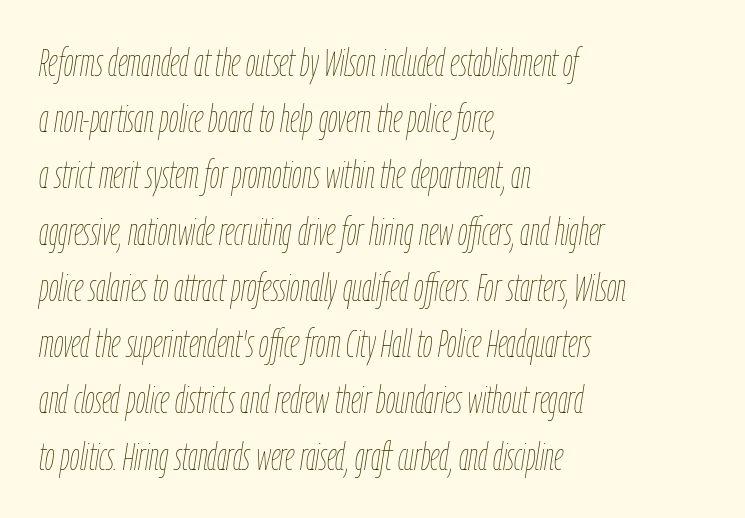
{"italic": "yes", "lean": "right", "slant_degrees": 9, "bold": "no", "weight": "thin", "width": "condensed", "stroke_contrast": "low", "x_height": "medium", "monospaced": "no", "underline": "no", "align": "left", "line_spacing": "normal", "line_spacing_ratio": 1.48, "letter_spacing": "normal", "letter_spacing_em": 0.0, "glyph_px": 38}
